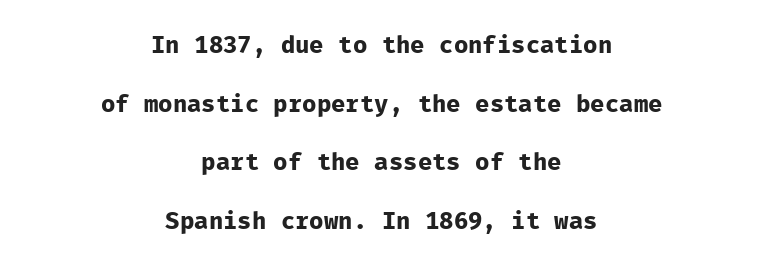
The image shows 24 px bold type, upright; set centered, loose line spacing (2.44x), normal letter spacing, not underlined.
